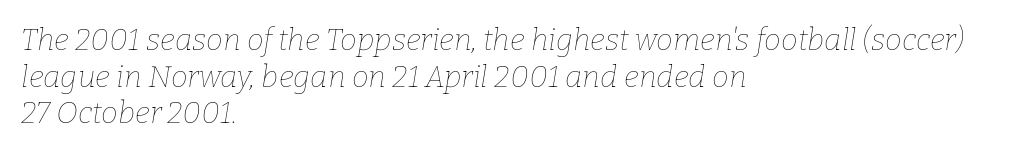
Q: Is the text bold? A: No.
Q: Is the text italic (slanted)? A: Yes, it leans right by about 9 degrees.
Q: Is the text underlined? A: No.
Q: How is the paragraph aligned? A: Left-aligned.
Q: Is the spacing between letters normal or unusually wide? A: Normal.
Q: Width (condensed, normal, or wide)? A: Normal.
Q: Stroke contrast? A: Low.
Q: x-height? A: Medium.
Q: Monospaced? A: No.
